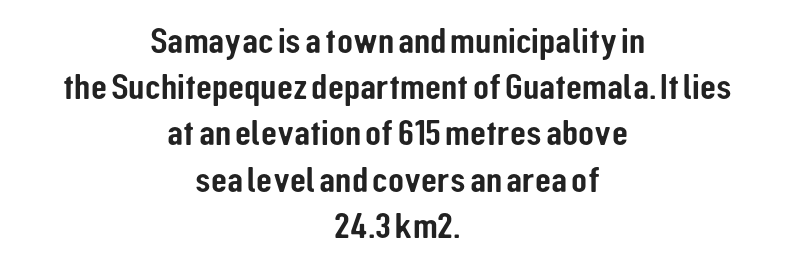
The image shows 37 px condensed sans-serif type, upright; set centered, normal line spacing (1.25x), normal letter spacing, not underlined; low stroke contrast and a medium x-height.
